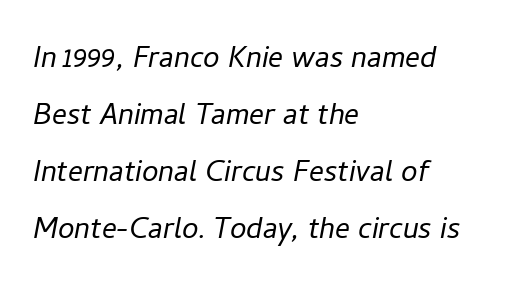
The image shows 37 px light type, italic (leaning right); set left-aligned, normal line spacing (1.54x), normal letter spacing, not underlined; low stroke contrast and a medium x-height.
